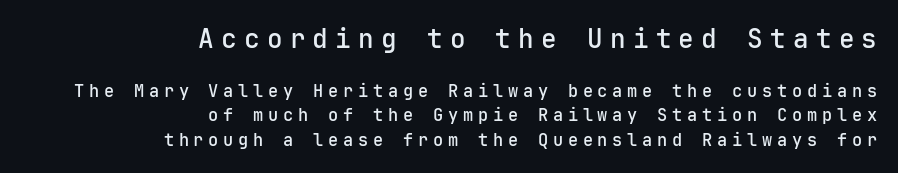
The image shows 26 px text type, upright; set right-aligned, normal line spacing (1.43x), unusually wide letter spacing (+0.28 em), not underlined; the first (top) block is 1.53x larger.
